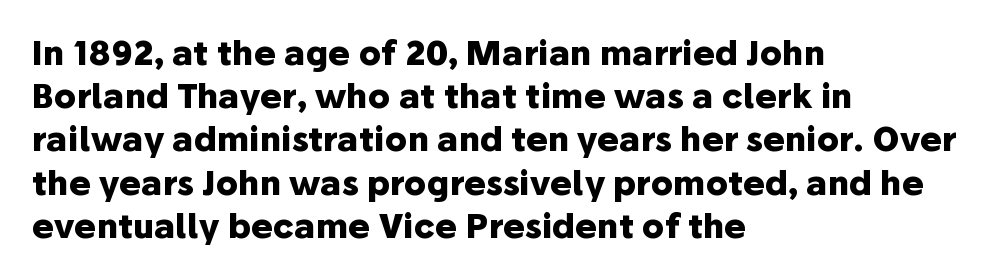
Q: Is the text bold? A: Yes.
Q: Is the text italic (slanted)? A: No, it is upright.
Q: Is the typeface a serif or a sans-serif typeface? A: Sans-serif.
Q: Is the text underlined? A: No.
Q: How is the paragraph aligned? A: Left-aligned.
Q: Is the spacing between letters normal or unusually wide? A: Normal.
Q: Is the spacing between lines tight, normal or loose? A: Normal.
Q: Width (condensed, normal, or wide)? A: Normal.
Q: Stroke contrast? A: Low.
Q: x-height? A: Medium.
Q: Monospaced? A: No.
